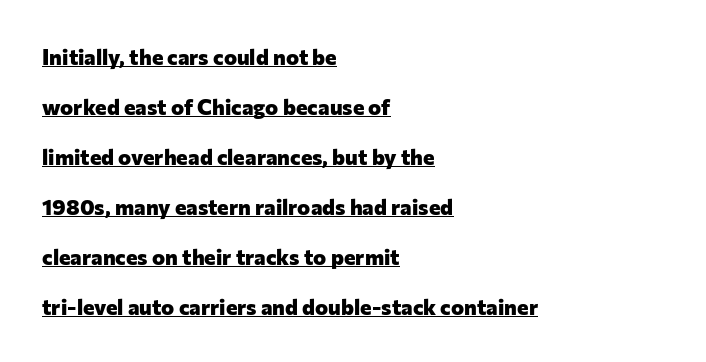
The image shows 22 px bold type, upright; set left-aligned, loose line spacing (2.27x), normal letter spacing, underlined.
